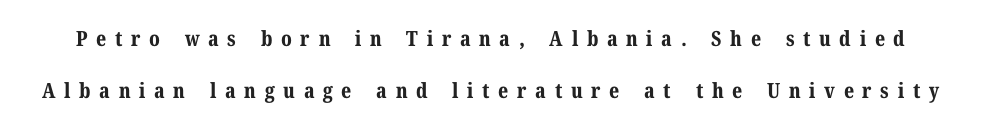
{"italic": "no", "bold": "yes", "underline": "no", "line_spacing": "loose", "line_spacing_ratio": 2.46, "letter_spacing": "wide", "letter_spacing_em": 0.41, "glyph_px": 21}
